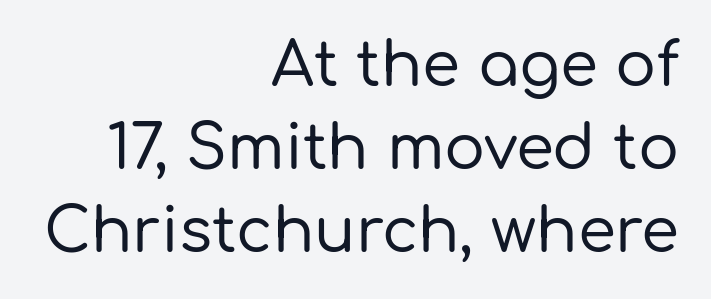
Q: Is the text italic (slanted)? A: No, it is upright.
Q: Is the typeface a serif or a sans-serif typeface? A: Sans-serif.
Q: Is the text underlined? A: No.
Q: How is the paragraph aligned? A: Right-aligned.
Q: Is the spacing between letters normal or unusually wide? A: Normal.
Q: Is the spacing between lines tight, normal or loose? A: Normal.
Q: Width (condensed, normal, or wide)? A: Normal.
Q: Stroke contrast? A: Low.
Q: x-height? A: Medium.
Q: Monospaced? A: No.
